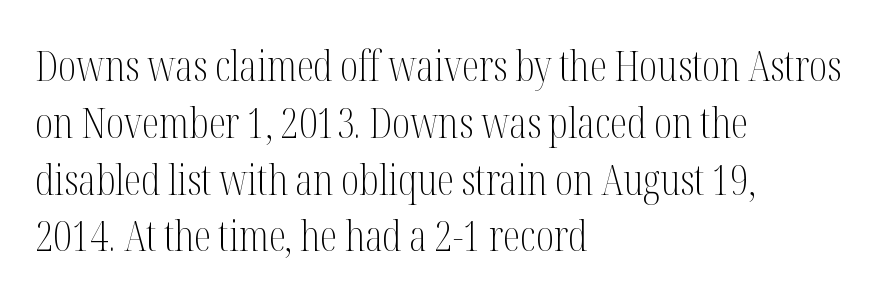
Honestly, the row spacing looks completely unremarkable. Spacing verdict: proportional, widths tailored to each character. The gaps between neighbouring characters are ordinary and unremarkable. Tall strokes in this sample are plumb rather than angled. Horizontal alignment here is leftward, the default for most running prose. Does the type have serifs? Yes, each stem ends in a small foot.
